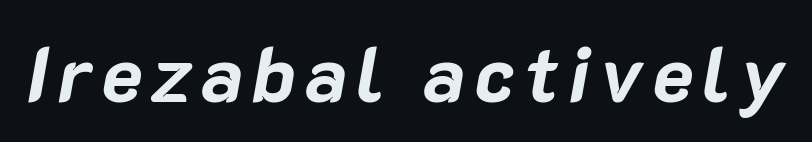
{"italic": "yes", "lean": "right", "slant_degrees": 10, "bold": "yes", "weight": "bold", "width": "normal", "stroke_contrast": "low", "x_height": "medium", "monospaced": "no", "underline": "no", "glyph_px": 78}
